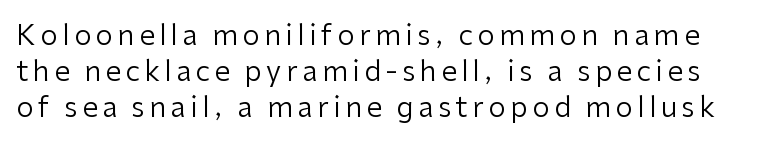
{"serif": "no", "italic": "no", "bold": "no", "weight": "regular", "width": "normal", "stroke_contrast": "low", "x_height": "medium", "monospaced": "no", "underline": "no", "line_spacing": "normal", "line_spacing_ratio": 1.29, "glyph_px": 28}
